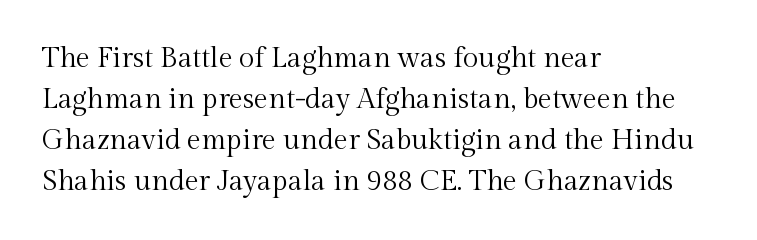
Nobody touched the tracking dial on this one. The glyphs in this specimen are seriffed. Think of a printed novel: that variable character pitch is what you see here. A normal amount of white space separates one row of letters from the next. Tall strokes in this sample are plumb rather than angled.
